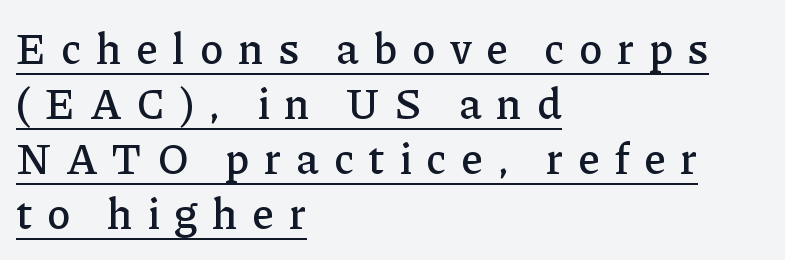
Q: Is the text italic (slanted)? A: No, it is upright.
Q: Is the typeface a serif or a sans-serif typeface? A: Serif.
Q: Is the text underlined? A: Yes.
Q: How is the paragraph aligned? A: Left-aligned.
Q: Is the spacing between letters normal or unusually wide? A: Unusually wide.
Q: Is the spacing between lines tight, normal or loose? A: Normal.
Q: Width (condensed, normal, or wide)? A: Normal.
Q: Stroke contrast? A: Low.
Q: x-height? A: Medium.
Q: Monospaced? A: No.
